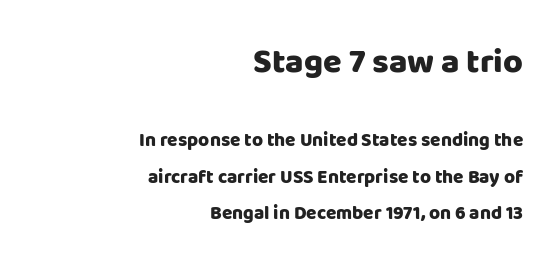
The image shows 34 px heavy sans-serif type, upright; set right-aligned, loose line spacing (1.92x), normal letter spacing, not underlined; the first (top) block is 1.79x larger; low stroke contrast and a large x-height.
